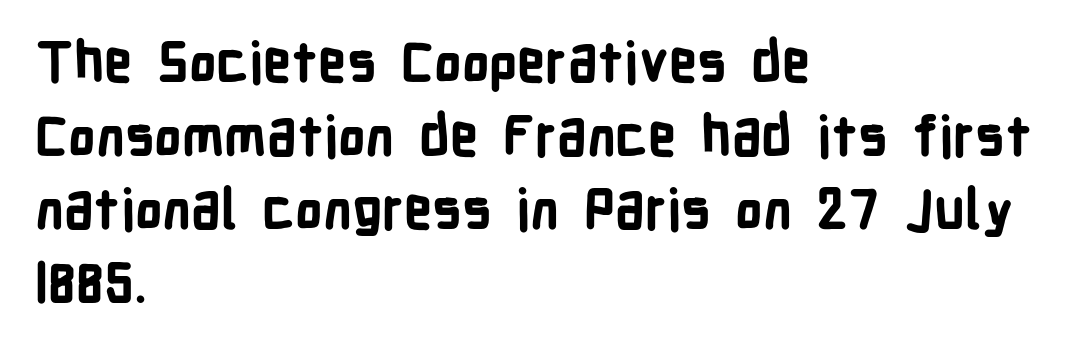
Q: Is the text bold? A: Yes.
Q: Is the text italic (slanted)? A: No, it is upright.
Q: Is the typeface a serif or a sans-serif typeface? A: Sans-serif.
Q: Is the text underlined? A: No.
Q: How is the paragraph aligned? A: Left-aligned.
Q: Is the spacing between letters normal or unusually wide? A: Normal.
Q: Is the spacing between lines tight, normal or loose? A: Normal.
Q: Width (condensed, normal, or wide)? A: Condensed.
Q: Stroke contrast? A: Low.
Q: x-height? A: Medium.
Q: Monospaced? A: No.
